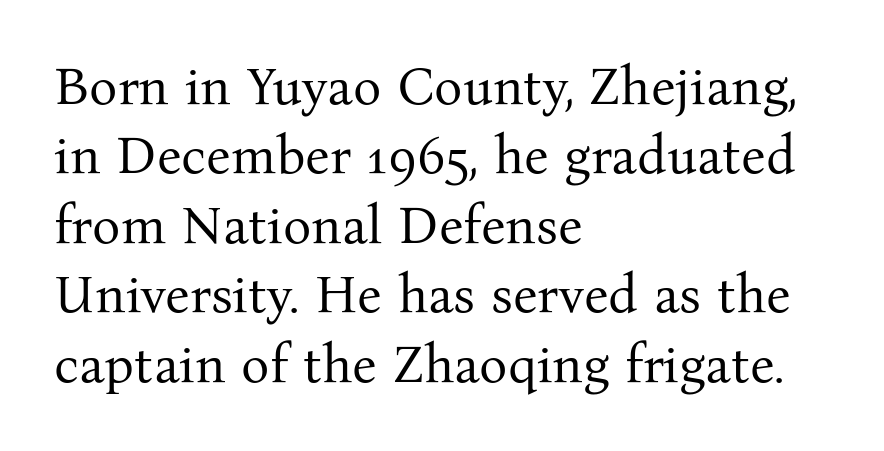
The image shows 53 px regular-weight serif type, upright; set left-aligned, normal line spacing (1.31x), normal letter spacing, not underlined; medium stroke contrast and a medium x-height.
